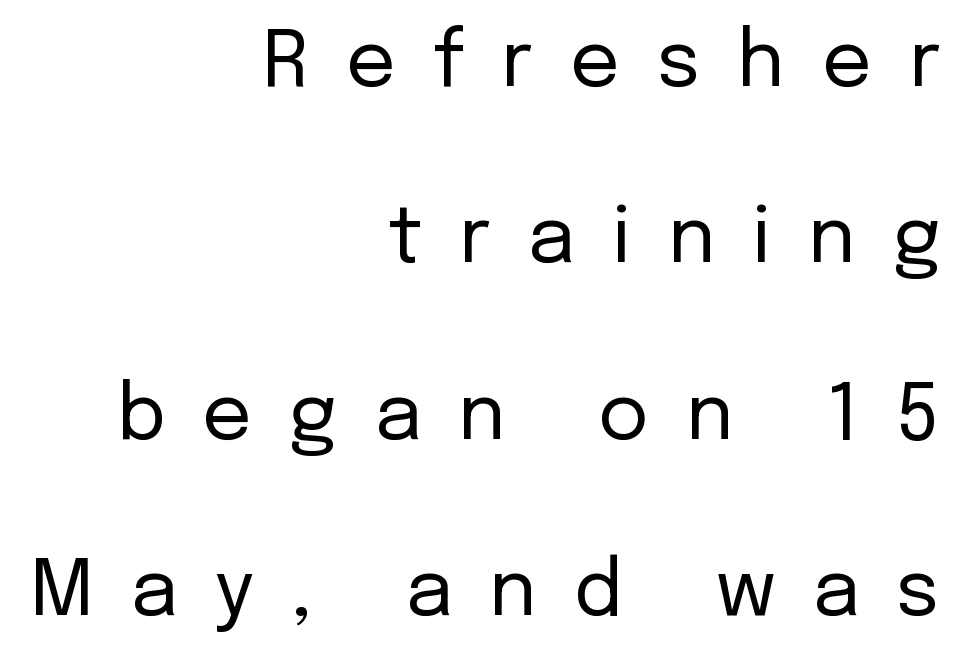
Designer's note — italics off, roman on. The rendering anchors every line to the right-hand side. Letters rest on an invisible, unmarked baseline. This rendering widens character spacing well past its baseline value. The space between consecutive lines is lavish. Note: no serifs on the glyphs.
